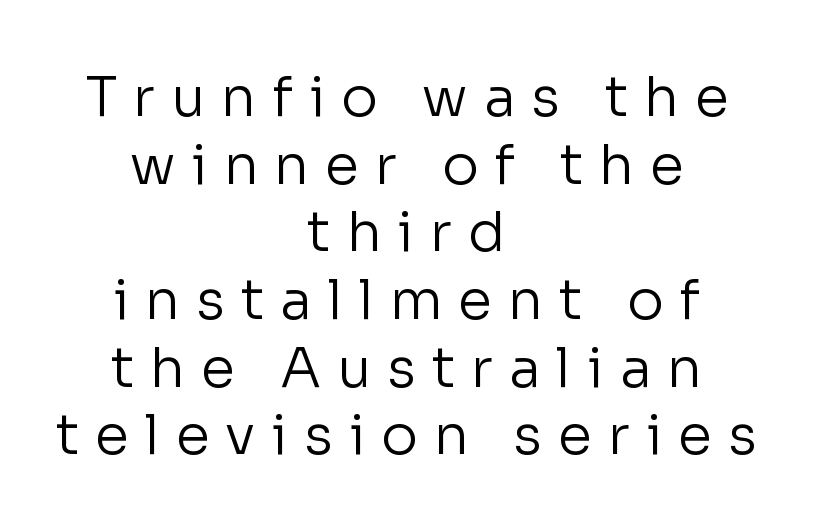
The image shows 55 px regular-weight sans-serif type, upright; set centered, line spacing 1.23x, unusually wide letter spacing (+0.29 em), not underlined; low stroke contrast and a medium x-height.
